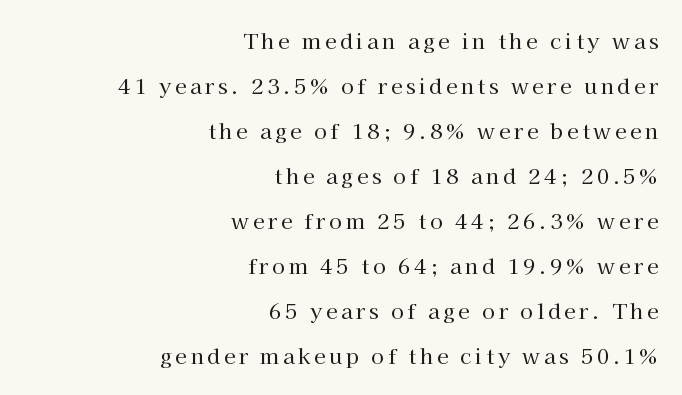
{"italic": "no", "bold": "no", "underline": "no", "align": "right", "line_spacing": "loose", "line_spacing_ratio": 2.14, "glyph_px": 21}
